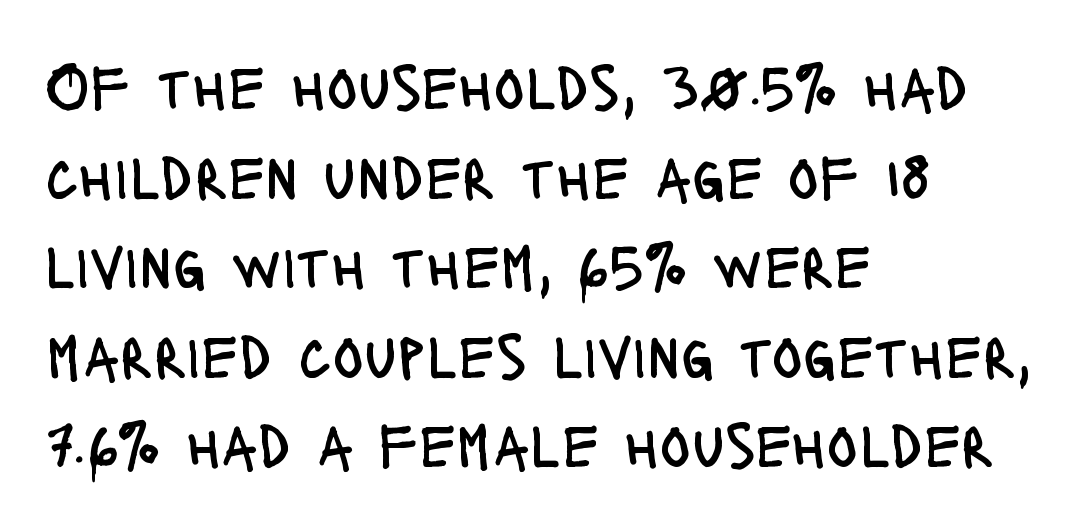
Is the type heavy? It reads as light-to-regular instead. Ordinary non-slanted type is in use. Letterform terminals end flat and unadorned throughout the passage. The leading is moderate, giving the passage an even texture. Words float on clear page, feet unadorned. A typesetter would call this zero additional tracking.
